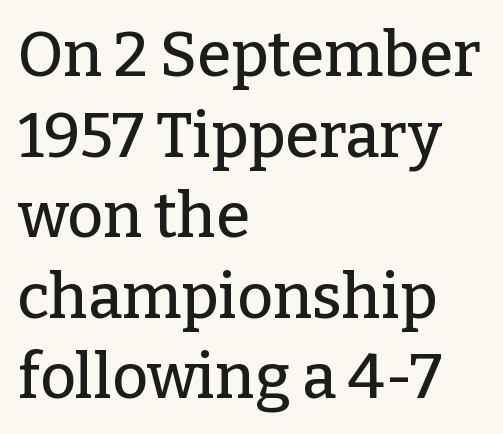
This rendering features lettering with no underline. This block has exactly the height ordinary leading produces. You could call the tracking neutral — neither tight nor loose. The font family rendered here belongs to the serif group.
